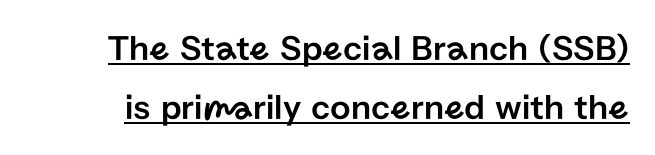
The image shows 36 px sans-serif type, upright; set normal line spacing (1.65x), normal letter spacing, underlined; low stroke contrast and a medium x-height.
